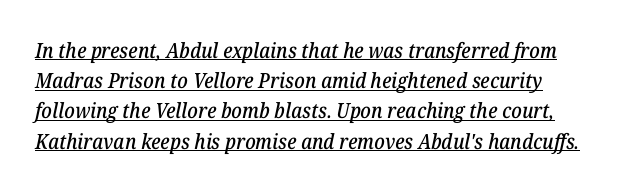
The image shows 21 px text type, italic (leaning right); set normal line spacing (1.44x), normal letter spacing, underlined.
